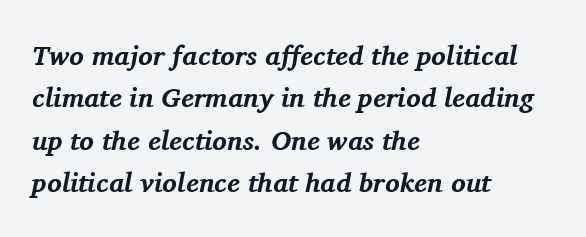
{"italic": "yes", "lean": "right", "slant_degrees": 11, "bold": "yes", "underline": "no", "align": "left", "line_spacing": "normal", "line_spacing_ratio": 1.57, "letter_spacing": "normal", "letter_spacing_em": 0.0, "glyph_px": 27}
